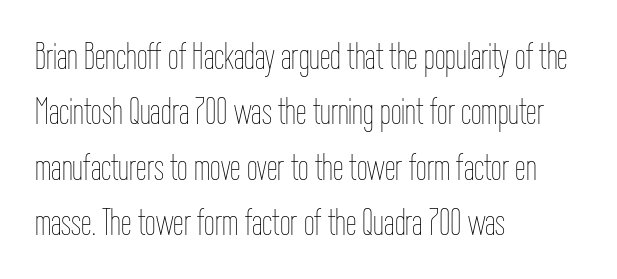
Q: Is the text bold? A: No.
Q: Is the text italic (slanted)? A: No, it is upright.
Q: Is the text underlined? A: No.
Q: How is the paragraph aligned? A: Left-aligned.
Q: Is the spacing between letters normal or unusually wide? A: Normal.
Q: Is the spacing between lines tight, normal or loose? A: Normal.
Q: Width (condensed, normal, or wide)? A: Condensed.
Q: Stroke contrast? A: Low.
Q: x-height? A: Medium.
Q: Monospaced? A: No.
